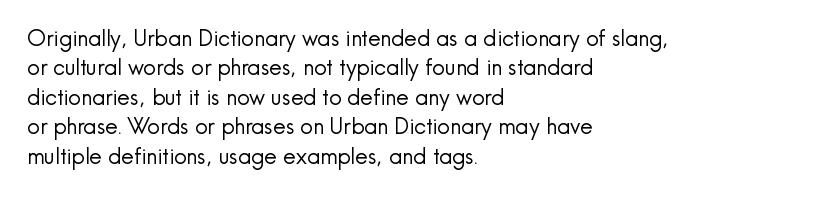
Bare-footed words on every line. Every stem runs plumb, perpendicular to the baseline. The typesetting does not lean heavy: it is not bold. Tracking value appears to be zero — textbook default spacing. The vertical gap from one line to the next is medium.
